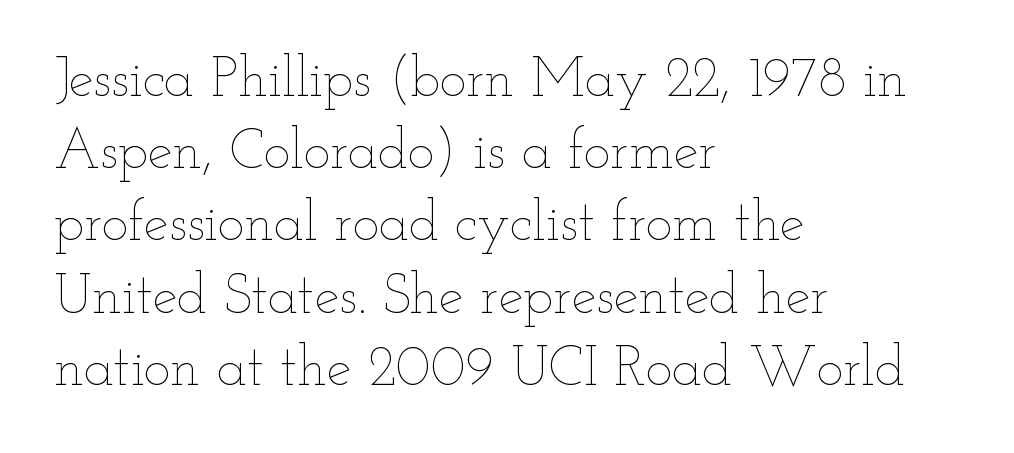
It's the straight-up-and-down kind of type. Underlining? Definitely not there. How are the letters spaced? Ordinarily, with no added tracking. The ragged edge is on the right, which tells us the setting is flush left. The font is comparable to plain body text, perhaps lighter.
